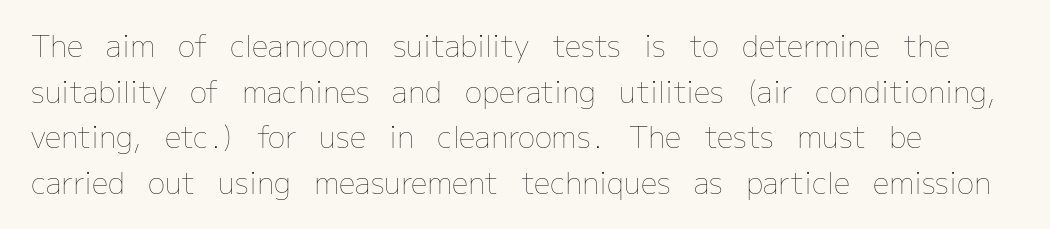
The image shows 29 px thin type, upright; set normal line spacing (1.57x), normal letter spacing, not underlined; low stroke contrast and a medium x-height.
